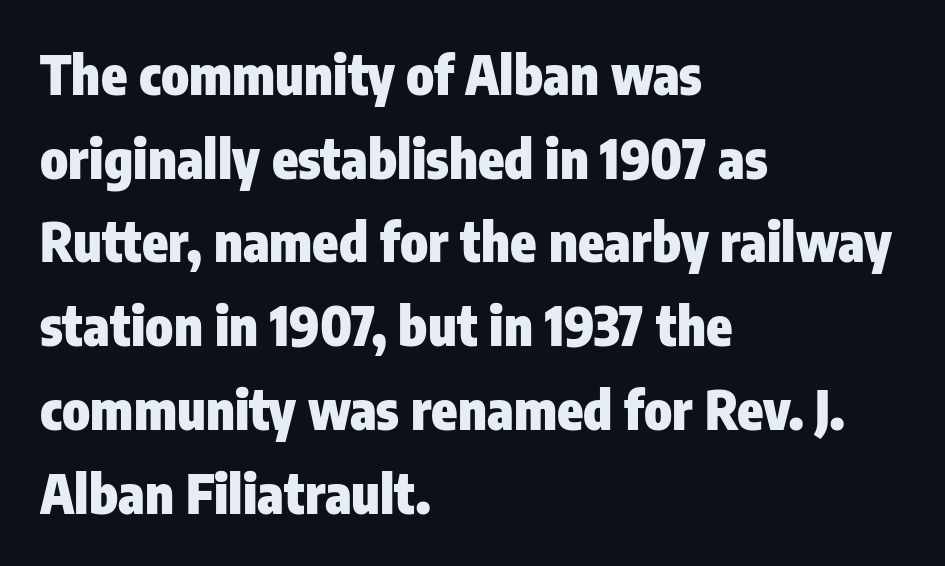
The image shows 53 px heavy, condensed sans-serif type, upright; set left-aligned, normal line spacing (1.58x), normal letter spacing, not underlined; low stroke contrast and a medium x-height.
